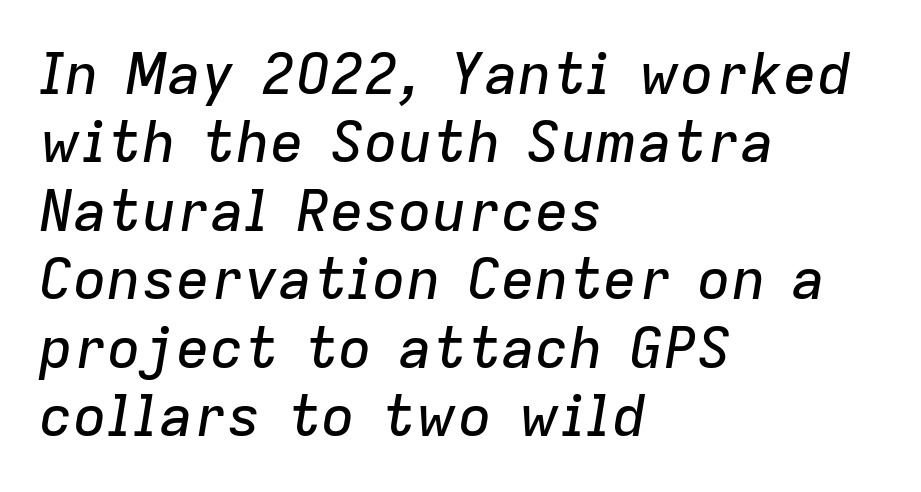
Q: Is the text italic (slanted)? A: Yes, it leans right by about 9 degrees.
Q: Is the text underlined? A: No.
Q: How is the paragraph aligned? A: Left-aligned.
Q: Is the spacing between letters normal or unusually wide? A: Normal.
Q: Width (condensed, normal, or wide)? A: Normal.
Q: Stroke contrast? A: Low.
Q: x-height? A: Medium.
Q: Monospaced? A: No.
